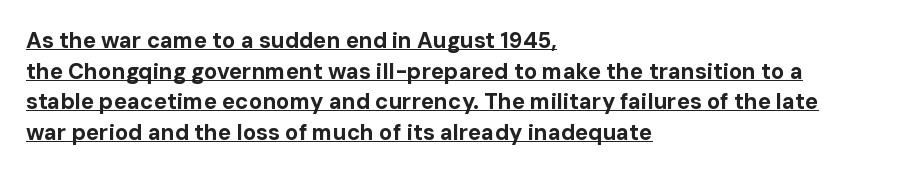
{"italic": "no", "bold": "yes", "underline": "yes", "align": "left", "line_spacing": "normal", "line_spacing_ratio": 1.39, "letter_spacing": "normal", "letter_spacing_em": 0.0, "glyph_px": 22}
